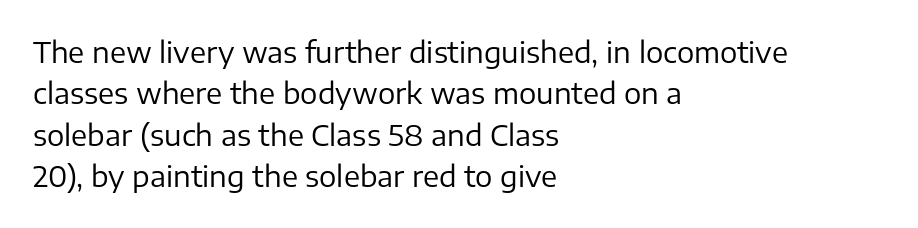
You can tell it's not italic because the verticals are truly vertical. The face used here is rendered with its standard letterfit. This rendering uses left alignment, leaving the right contour irregular. The space beneath each line is pristine and unruled.
